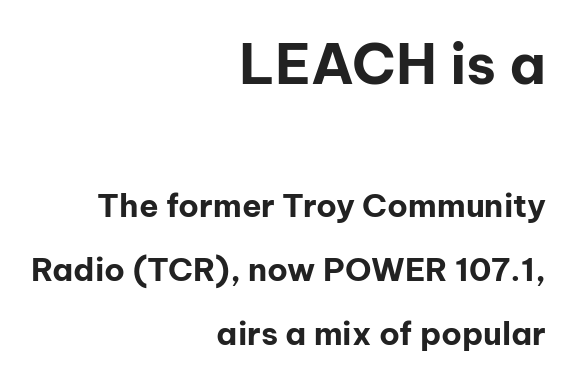
The image shows 56 px bold sans-serif type, upright; set right-aligned, loose line spacing (2.0x), normal letter spacing, not underlined; the first (top) block is 1.75x larger; low stroke contrast and a medium x-height.
